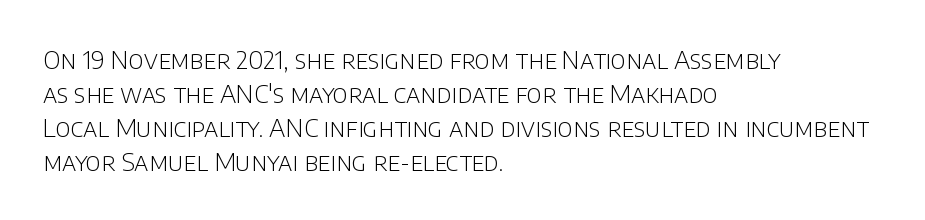
The image shows 25 px text type, upright; set left-aligned, normal line spacing (1.36x), normal letter spacing, not underlined.
